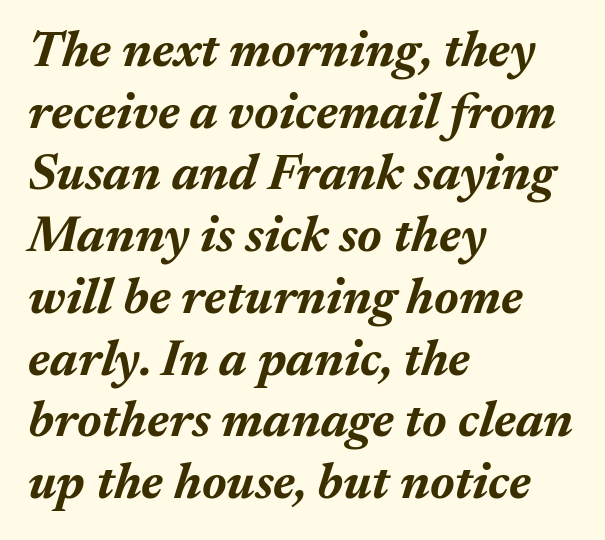
The image shows 51 px bold type, italic (leaning right); set left-aligned, line spacing 1.21x, normal letter spacing, not underlined; medium stroke contrast and a medium x-height.
